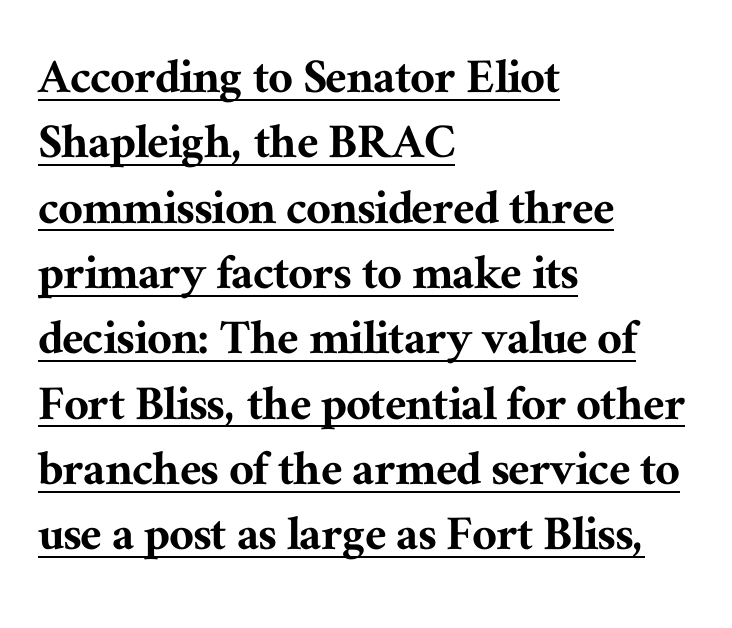
The passage shown is typeset with a serif family. Horizontally, the lines are justified to the leading edge only. Spacing between characters is what you'd get straight out of the box. The lettering is marked with a stroke running underneath it.
